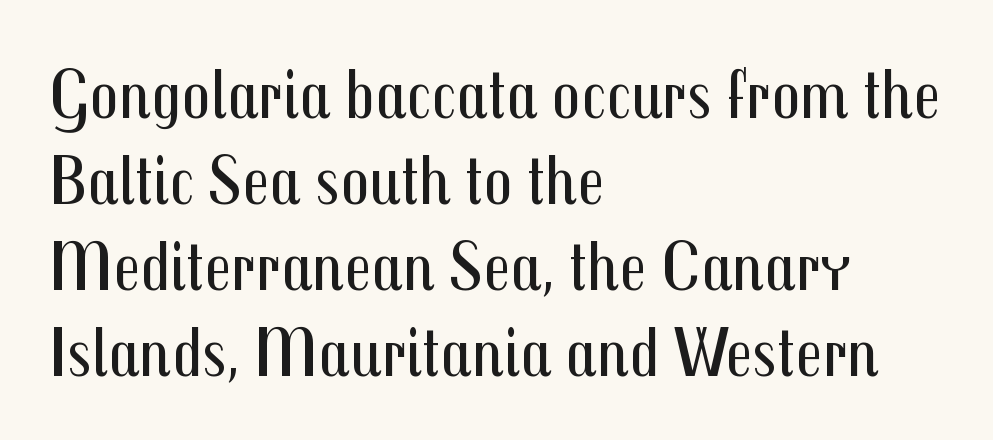
Q: Is the text bold? A: No.
Q: Is the text italic (slanted)? A: No, it is upright.
Q: Is the typeface a serif or a sans-serif typeface? A: Sans-serif.
Q: Is the text underlined? A: No.
Q: How is the paragraph aligned? A: Left-aligned.
Q: Is the spacing between letters normal or unusually wide? A: Normal.
Q: Width (condensed, normal, or wide)? A: Condensed.
Q: Stroke contrast? A: Medium.
Q: x-height? A: Medium.
Q: Monospaced? A: No.
